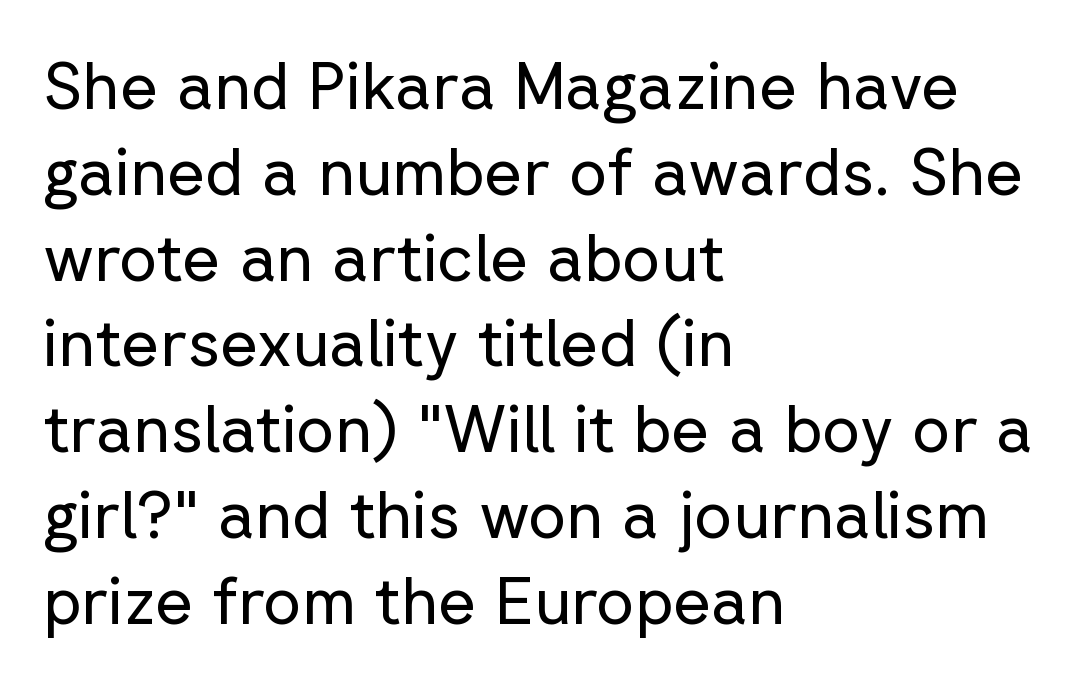
Q: Is the text bold? A: No.
Q: Is the text italic (slanted)? A: No, it is upright.
Q: Is the typeface a serif or a sans-serif typeface? A: Sans-serif.
Q: Is the text underlined? A: No.
Q: How is the paragraph aligned? A: Left-aligned.
Q: Is the spacing between letters normal or unusually wide? A: Normal.
Q: Is the spacing between lines tight, normal or loose? A: Normal.
Q: Width (condensed, normal, or wide)? A: Normal.
Q: Stroke contrast? A: Low.
Q: x-height? A: Medium.
Q: Monospaced? A: No.
